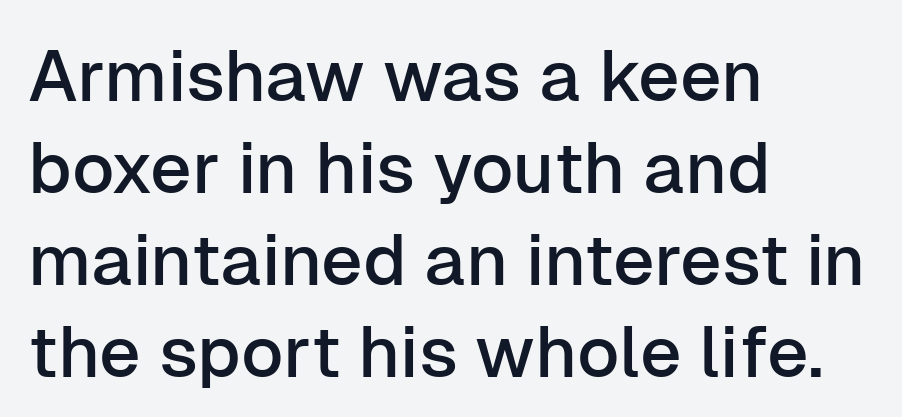
The image shows 72 px sans-serif type, upright; set left-aligned, normal line spacing (1.28x), normal letter spacing, not underlined; low stroke contrast and a medium x-height.
